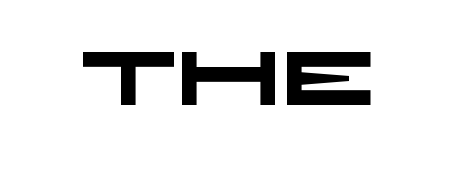
Serifs: no, the terminals of the letterforms are clean. Character widths vary here, with narrow letters taking less room than wide ones. There is no visible air inserted between adjacent glyphs. Letters rest on an invisible, unmarked baseline. Plenty of ink on the page — the face is bold.
